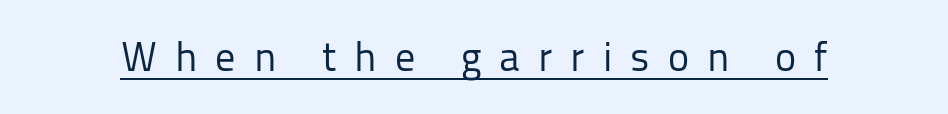
Style check: upright. The font sits on the lighter half of the weight spectrum, regular included. Every word sits above its own underline. This rendering employs a face without finishing strokes, i.e., a sans-serif. The rendering uses natural spacing where letterforms have individual widths. These lines have a slow, spaced-out rhythm from letter to letter.
